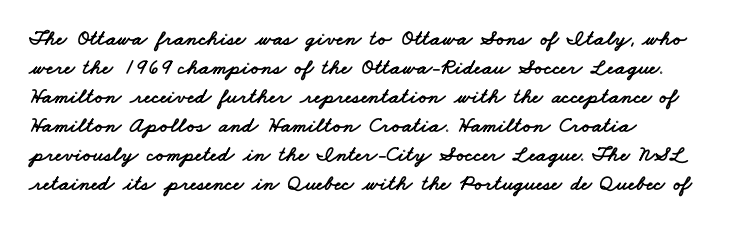
The image shows 22 px text type; set left-aligned, normal line spacing (1.32x), normal letter spacing, not underlined.
